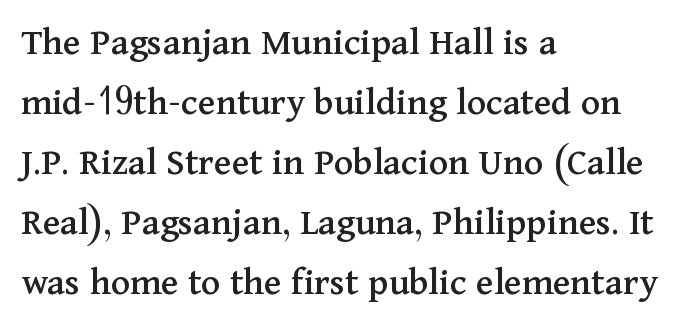
Interline gaps are of average width in this sample. Each line starts at the same left margin while the right side varies. Each letter keeps its own natural width here, so spacing adapts to shape. Does the lettering tilt? It doesn't — this is upright. Words float on clear page, feet unadorned.
